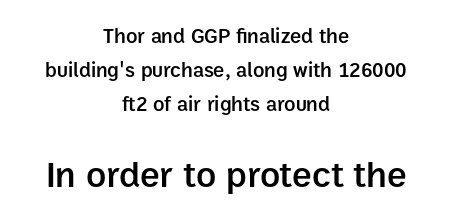
The image shows 37 px semibold sans-serif type, upright; set centered, normal line spacing (1.61x), normal letter spacing, not underlined; the second (bottom) block is 1.76x larger; low stroke contrast and a medium x-height.
